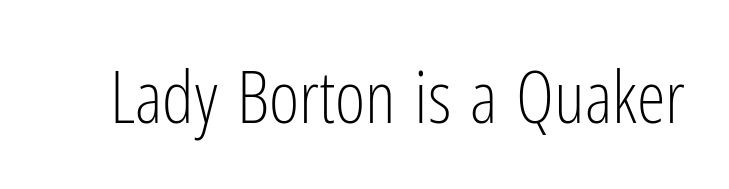
{"serif": "no", "italic": "no", "bold": "no", "weight": "light", "width": "condensed", "stroke_contrast": "low", "x_height": "medium", "monospaced": "no", "underline": "no", "letter_spacing": "normal", "letter_spacing_em": 0.0, "glyph_px": 73}
